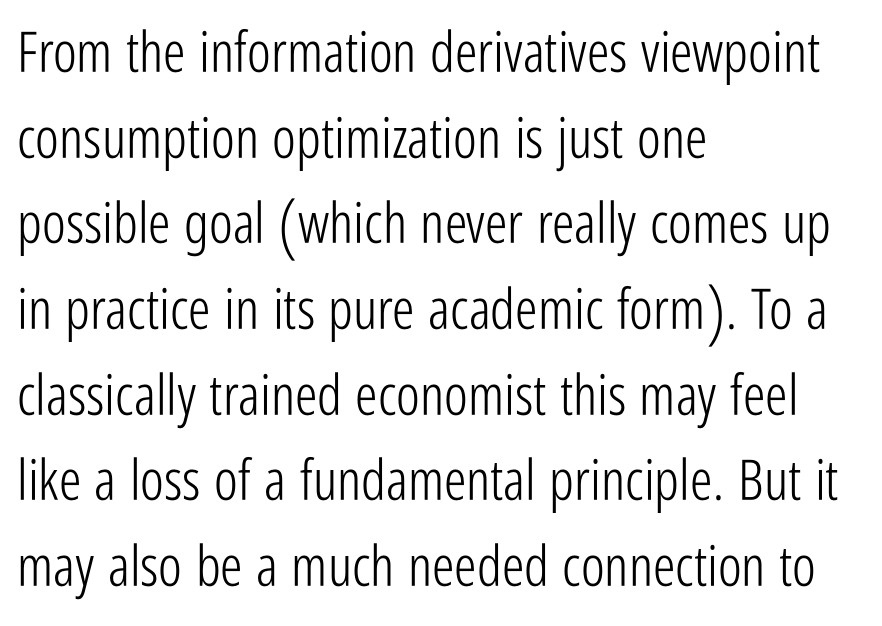
{"serif": "no", "italic": "no", "bold": "no", "weight": "light", "width": "condensed", "stroke_contrast": "low", "x_height": "medium", "monospaced": "no", "underline": "no", "align": "left", "line_spacing": "normal", "line_spacing_ratio": 1.53, "letter_spacing": "normal", "letter_spacing_em": 0.0, "glyph_px": 56}
